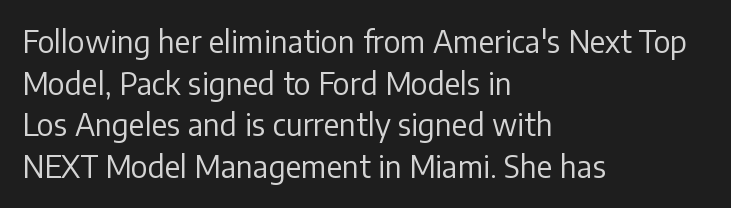
{"serif": "no", "italic": "no", "bold": "no", "weight": "regular", "width": "normal", "stroke_contrast": "low", "x_height": "medium", "monospaced": "no", "underline": "no", "align": "left", "line_spacing": "normal", "line_spacing_ratio": 1.39, "letter_spacing": "normal", "letter_spacing_em": 0.0, "glyph_px": 30}
